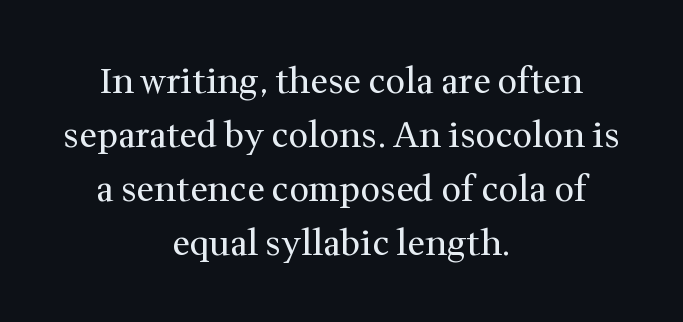
{"serif": "yes", "italic": "no", "bold": "no", "weight": "regular", "width": "normal", "stroke_contrast": "medium", "x_height": "medium", "monospaced": "no", "underline": "no", "align": "center", "line_spacing": "normal", "line_spacing_ratio": 1.54, "letter_spacing": "normal", "letter_spacing_em": 0.0, "glyph_px": 35}
